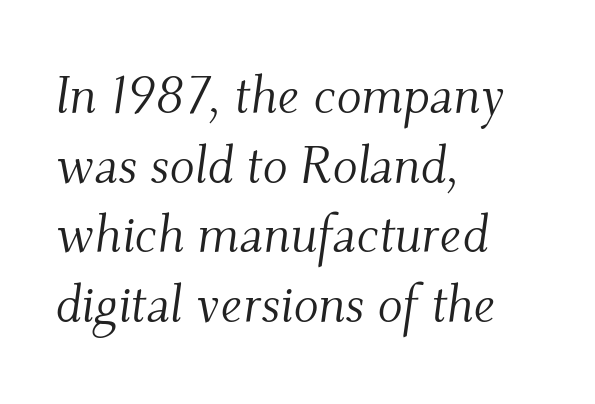
A typesetter would call this proportional, since set widths differ per character. The typesetting does not lean heavy: it is not bold. Horizontal alignment here is leftward, the default for most running prose. When letters slant like this, we call the style italic.
